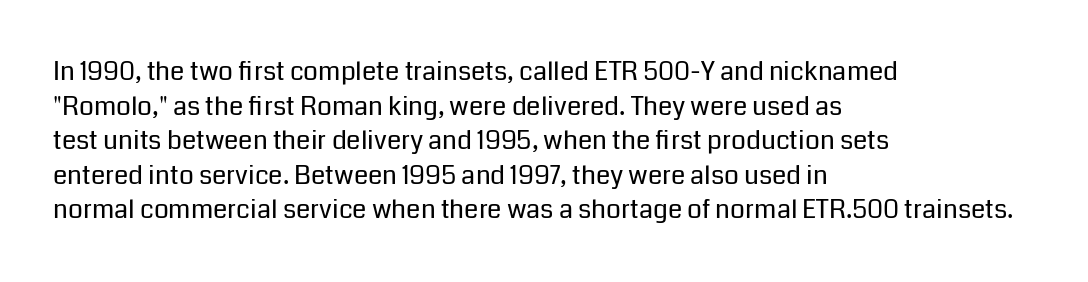
No chunkiness to these letters — they're not bold. A classic flush-left, rag-right setting is used for this passage. One glance says typical: line gaps are just what's usual. The letters sit at their default tracking, neither squeezed nor spread.
